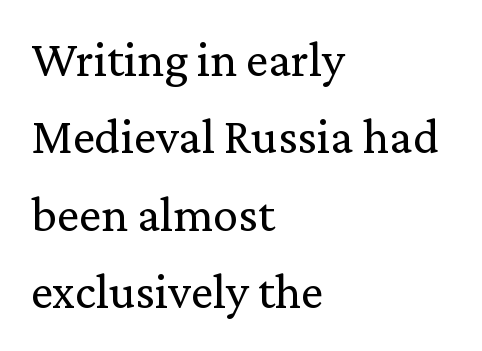
The image shows 50 px regular-weight serif type, upright; set left-aligned, normal line spacing (1.55x), normal letter spacing, not underlined; low stroke contrast and a medium x-height.
